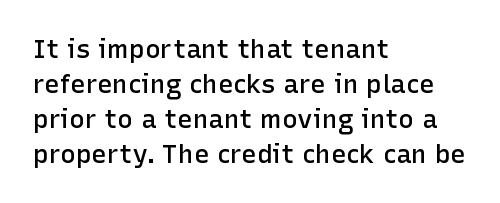
These words are printed semibold, heavier than regular yet not bold. If you measured baseline to baseline, you'd find a middling distance. Upright lettering throughout. Plain, unruled lines of type. Characters follow at the spacing the type designer built in. The lines in this sample share a left origin and differ only in where they stop.
